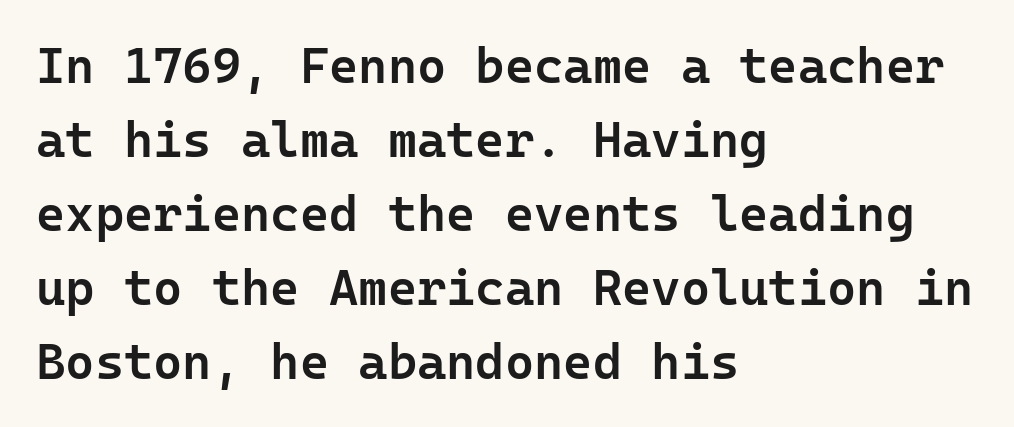
The image shows 50 px semibold sans-serif type, upright; set left-aligned, normal line spacing (1.48x), normal letter spacing, not underlined; low stroke contrast and a medium x-height.
